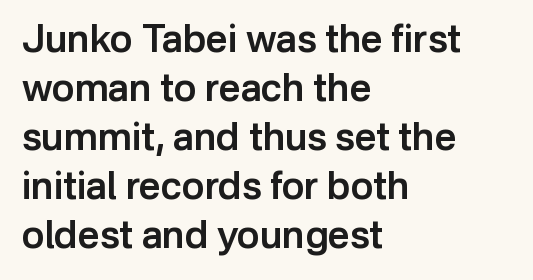
{"serif": "no", "italic": "no", "bold": "semi", "weight": "semibold", "width": "normal", "stroke_contrast": "low", "x_height": "medium", "monospaced": "no", "underline": "no", "align": "left", "line_spacing": "normal", "line_spacing_ratio": 1.29, "letter_spacing": "normal", "letter_spacing_em": 0.0, "glyph_px": 38}
